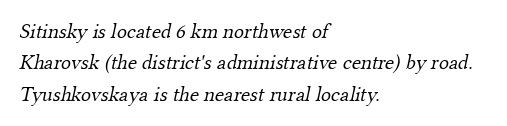
Horizontally, the lines are justified to the leading edge only. The space directly below the letters is spotless. There is no visible air inserted between adjacent glyphs. The face looks like a standard text weight, possibly lighter.
